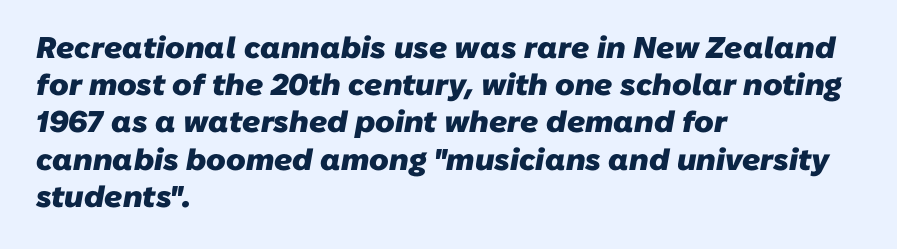
All the whitespace from short lines collects on the right. The type is set solid horizontally, with unmodified tracking. The type family on display is of the sans-serif kind. Is this a fixed-width face? No — the glyphs have proportional, varying widths. Quick note: underline off. A dark, heavy texture on the line: the type is bold.
